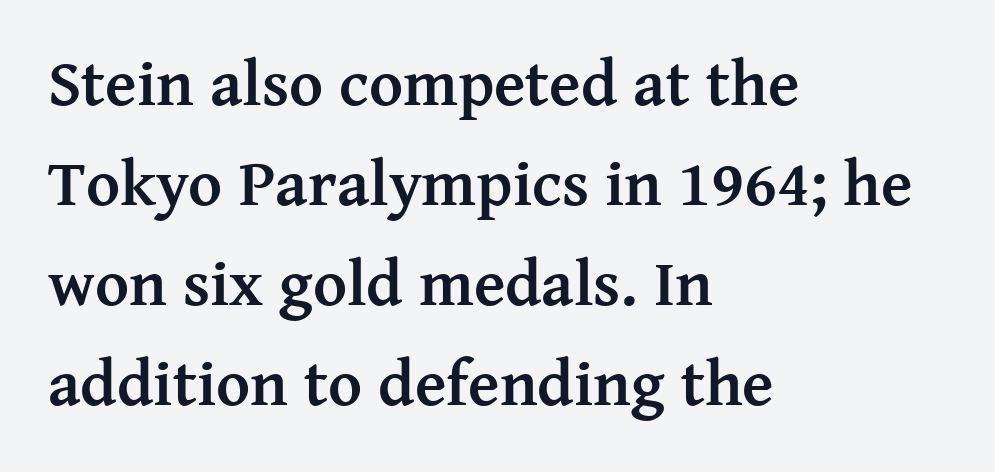
The image shows 65 px semibold serif type, upright; set left-aligned, normal line spacing (1.54x), normal letter spacing, not underlined; medium stroke contrast and a medium x-height.
